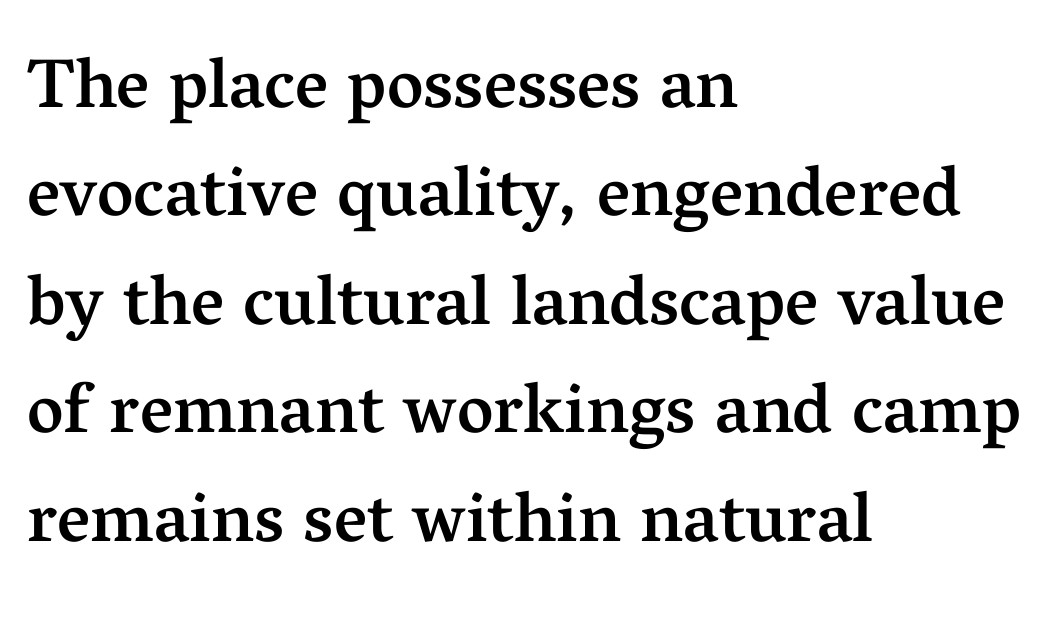
The image shows 70 px semibold serif type, upright; set left-aligned, normal line spacing (1.55x), normal letter spacing, not underlined; medium stroke contrast and a medium x-height.
